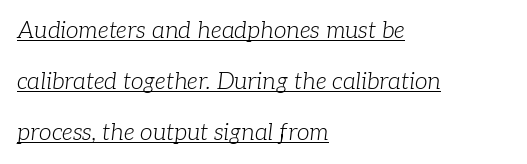
The image shows 23 px text type, italic (leaning right); set left-aligned, loose line spacing (2.21x), normal letter spacing, underlined.
